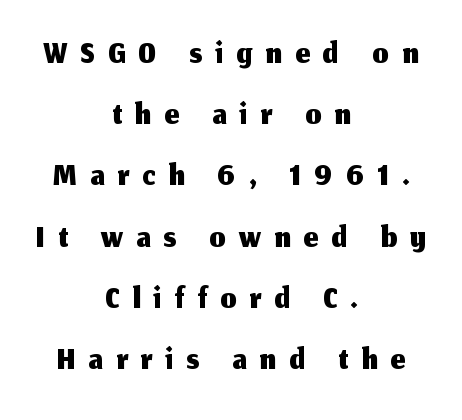
{"serif": "no", "italic": "no", "width": "normal", "stroke_contrast": "medium", "x_height": "medium", "monospaced": "no", "underline": "no", "align": "center", "line_spacing_ratio": 1.2, "letter_spacing": "wide", "letter_spacing_em": 0.26, "glyph_px": 51}
